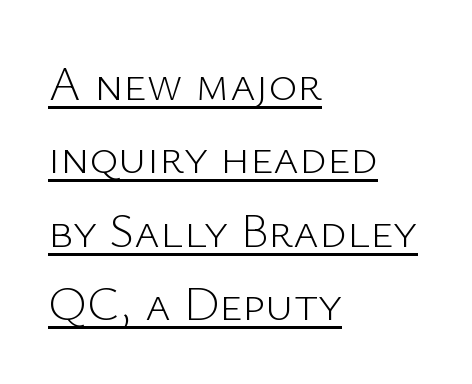
{"serif": "no", "italic": "no", "bold": "no", "weight": "light", "width": "normal", "stroke_contrast": "low", "x_height": "medium", "monospaced": "no", "underline": "yes", "align": "left", "line_spacing": "normal", "line_spacing_ratio": 1.5, "letter_spacing": "normal", "letter_spacing_em": 0.0, "glyph_px": 49}
